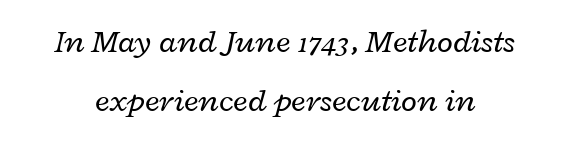
Q: Is the text bold? A: No.
Q: Is the text italic (slanted)? A: Yes, it leans right by about 12 degrees.
Q: Is the text underlined? A: No.
Q: Is the spacing between letters normal or unusually wide? A: Normal.
Q: Width (condensed, normal, or wide)? A: Wide.
Q: Stroke contrast? A: Low.
Q: x-height? A: Medium.
Q: Monospaced? A: No.
